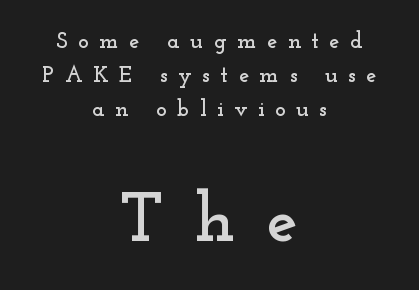
Q: Is the text italic (slanted)? A: No, it is upright.
Q: Is the typeface a serif or a sans-serif typeface? A: Serif.
Q: Is the text underlined? A: No.
Q: How is the paragraph aligned? A: Centered.
Q: Is the spacing between letters normal or unusually wide? A: Unusually wide.
Q: Is the spacing between lines tight, normal or loose? A: Normal.
Q: Which block of text is set in a larger size, the first (top) or the second (bottom)? A: The second (bottom) one.
Q: Width (condensed, normal, or wide)? A: Wide.
Q: Stroke contrast? A: Low.
Q: x-height? A: Small.
Q: Monospaced? A: No.
